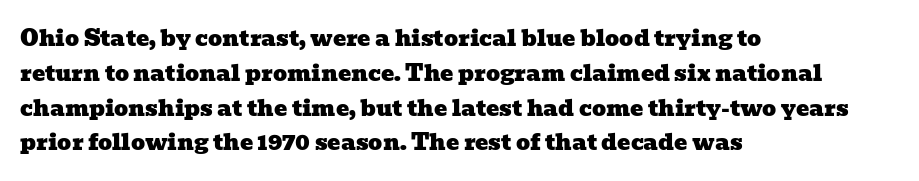
{"underline": "no", "align": "left", "line_spacing": "normal", "line_spacing_ratio": 1.58, "letter_spacing": "normal", "letter_spacing_em": 0.0, "glyph_px": 22}
